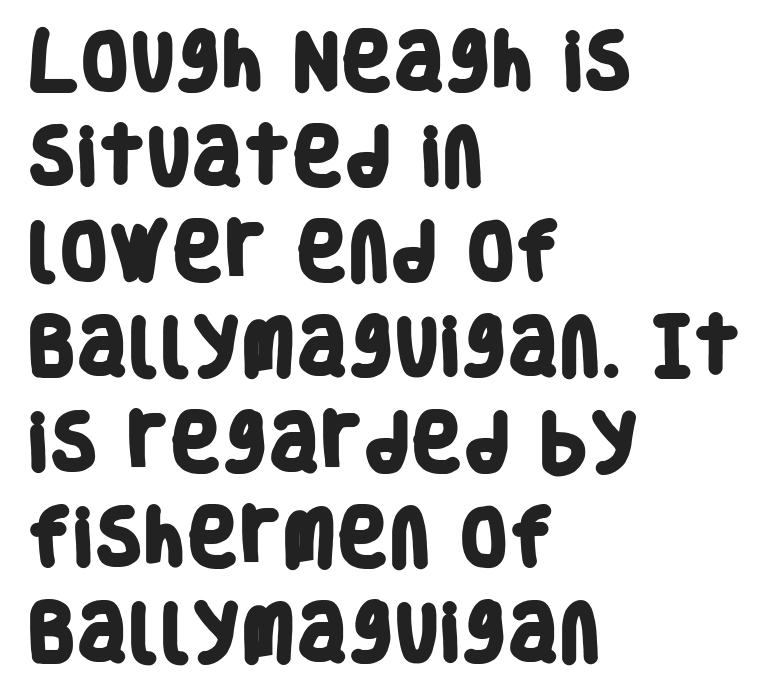
Q: Is the text bold? A: Yes.
Q: Is the typeface a serif or a sans-serif typeface? A: Sans-serif.
Q: Is the text underlined? A: No.
Q: How is the paragraph aligned? A: Left-aligned.
Q: Is the spacing between letters normal or unusually wide? A: Normal.
Q: Is the spacing between lines tight, normal or loose? A: Normal.
Q: Width (condensed, normal, or wide)? A: Condensed.
Q: Stroke contrast? A: Low.
Q: x-height? A: Large.
Q: Monospaced? A: No.
